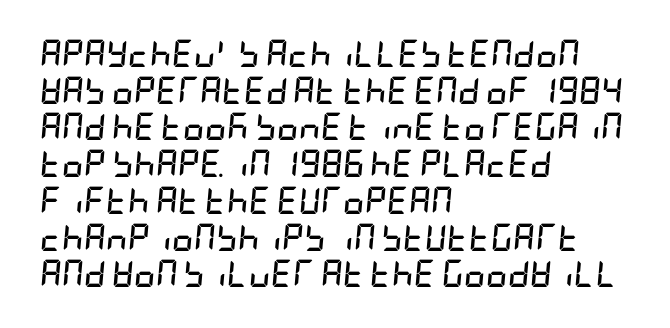
The image shows 27 px bold type, italic (leaning right); set left-aligned, normal line spacing (1.36x), normal letter spacing, not underlined.
